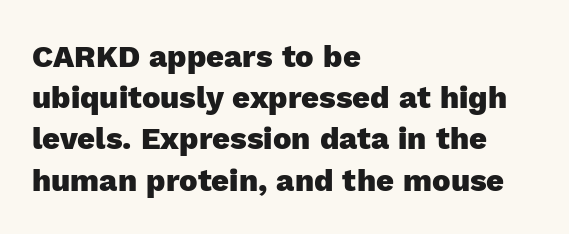
In CSS terms this would be text-align: left. A typesetter would call this zero additional tracking. The font is running at its bold setting. You could not count columns in this text — the font is proportionally spaced. Nobody drew a line under any word here. This is roman type, the default non-slanted kind.
